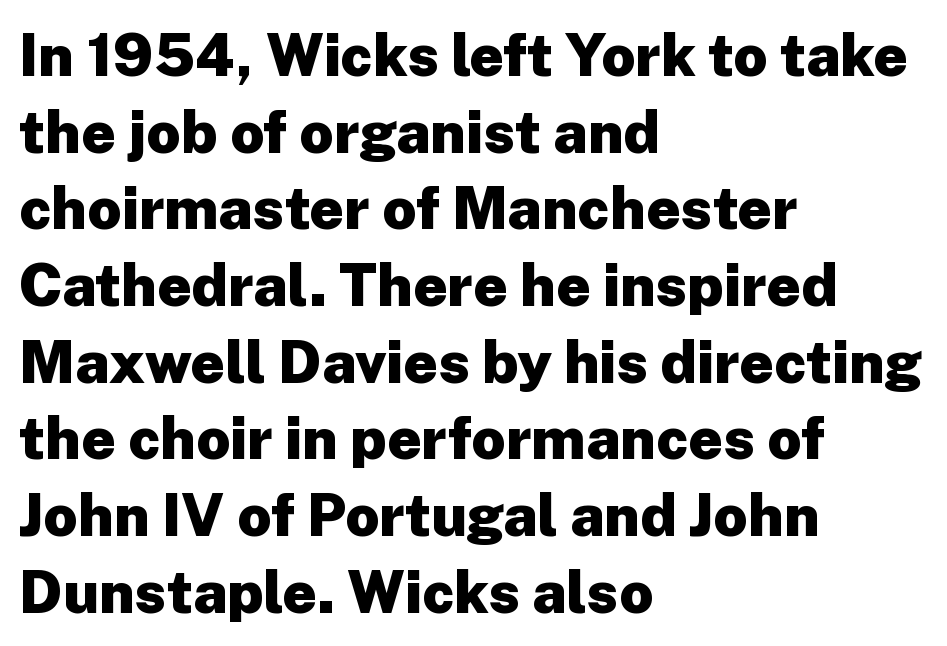
Q: Is the text bold? A: Yes.
Q: Is the text italic (slanted)? A: No, it is upright.
Q: Is the typeface a serif or a sans-serif typeface? A: Sans-serif.
Q: Is the text underlined? A: No.
Q: How is the paragraph aligned? A: Left-aligned.
Q: Is the spacing between letters normal or unusually wide? A: Normal.
Q: Is the spacing between lines tight, normal or loose? A: Normal.
Q: Width (condensed, normal, or wide)? A: Normal.
Q: Stroke contrast? A: Low.
Q: x-height? A: Medium.
Q: Monospaced? A: No.
